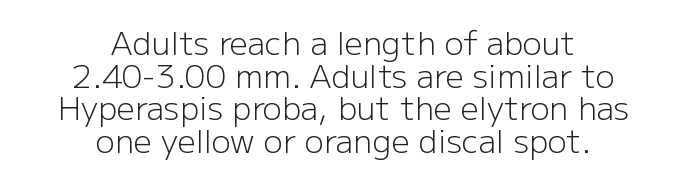
The image shows 32 px light sans-serif type, upright; set centered, tight line spacing (1.02x), normal letter spacing, not underlined; low stroke contrast and a medium x-height.
